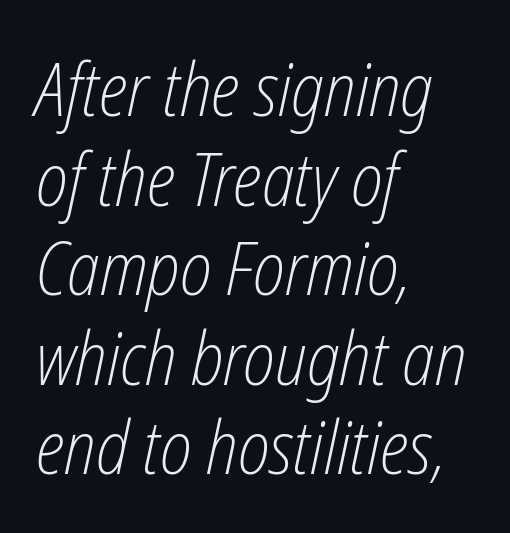
{"italic": "yes", "lean": "right", "slant_degrees": 12, "bold": "no", "weight": "light", "width": "condensed", "stroke_contrast": "low", "x_height": "medium", "monospaced": "no", "underline": "no", "align": "left", "line_spacing_ratio": 1.21, "letter_spacing": "normal", "letter_spacing_em": 0.0, "glyph_px": 74}
